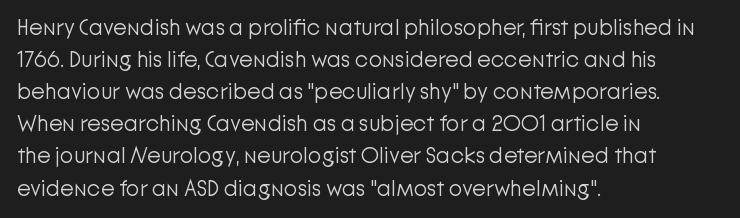
The image shows 22 px text type, upright; set left-aligned, normal line spacing (1.46x), normal letter spacing, not underlined.
